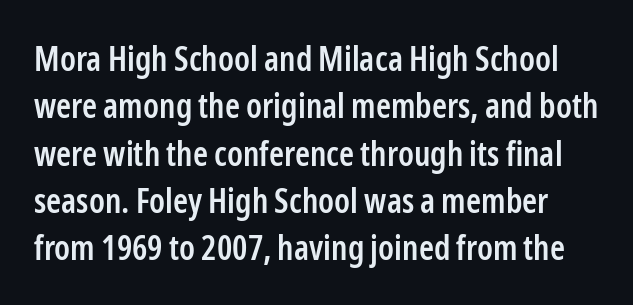
{"serif": "no", "italic": "no", "bold": "semi", "weight": "semibold", "width": "condensed", "stroke_contrast": "low", "x_height": "medium", "monospaced": "no", "underline": "no", "line_spacing": "normal", "line_spacing_ratio": 1.39, "letter_spacing": "normal", "letter_spacing_em": 0.0, "glyph_px": 34}
